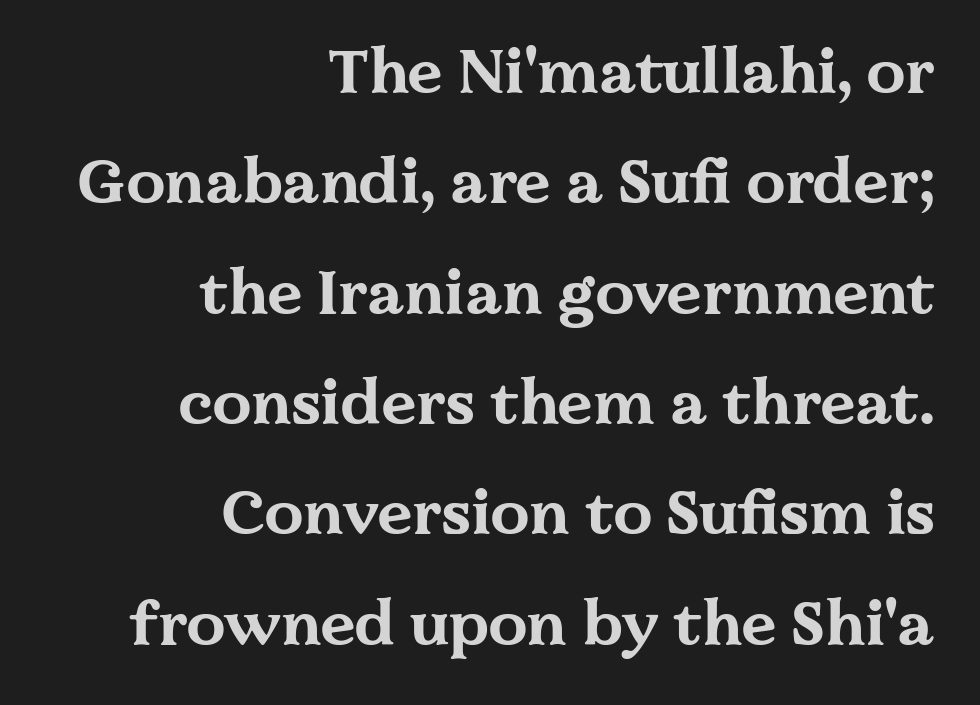
Students, this is bold: see how much ink each stroke carries. Serif or sans? Serif — the stroke terminals have little feet. Note the varied advance widths — an 'i' is clearly narrower than an 'm'. Does the copy run flush right? Yes — the right margin is perfectly even. The lettering holds an erect, upright posture throughout. The gap between lines stays unmarked.
